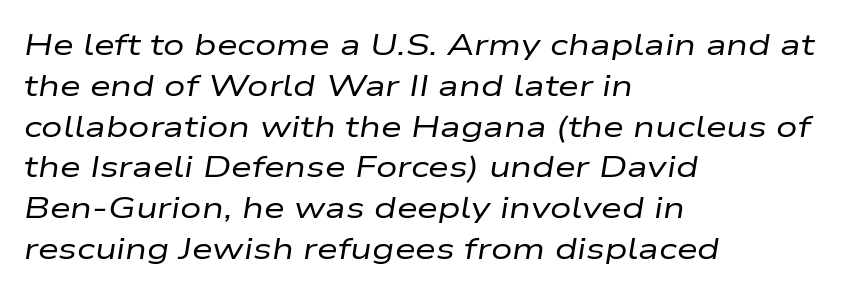
Q: Is the text bold? A: No.
Q: Is the text italic (slanted)? A: Yes, it leans right by about 9 degrees.
Q: Is the text underlined? A: No.
Q: How is the paragraph aligned? A: Left-aligned.
Q: Is the spacing between letters normal or unusually wide? A: Normal.
Q: Is the spacing between lines tight, normal or loose? A: Normal.
Q: Width (condensed, normal, or wide)? A: Wide.
Q: Stroke contrast? A: Low.
Q: x-height? A: Medium.
Q: Monospaced? A: No.
